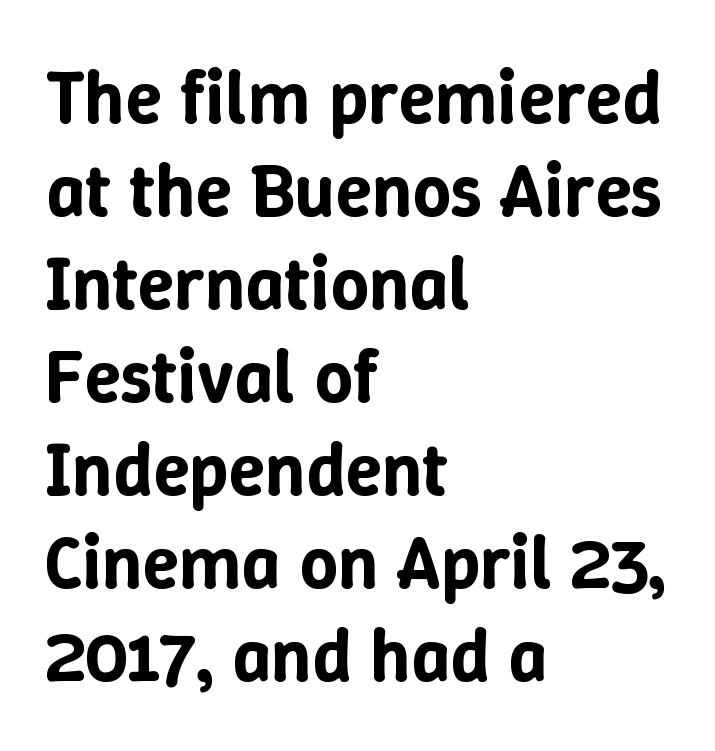
{"italic": "no", "width": "normal", "stroke_contrast": "low", "x_height": "medium", "monospaced": "no", "underline": "no", "align": "left", "line_spacing_ratio": 1.24, "letter_spacing": "normal", "letter_spacing_em": 0.0, "glyph_px": 75}
